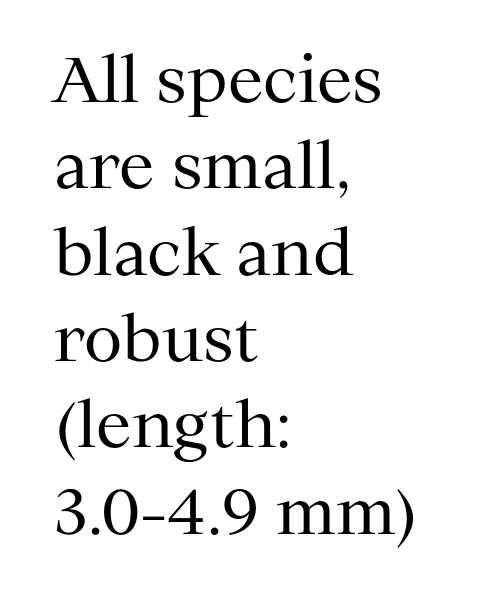
Visually the block forms a straight wall on the left and a jagged coastline on the right. The passage shown is not underscored anywhere. The letters advance in unequal steps, a hallmark of proportional type. Vertical strokes here are truly vertical.
